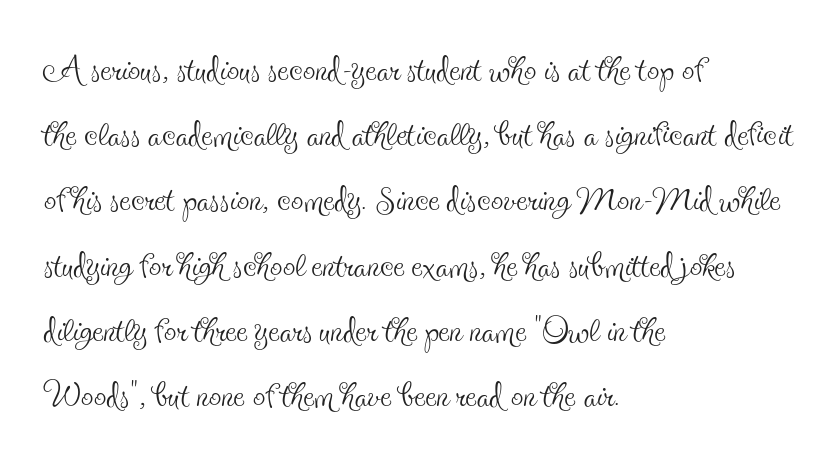
The image shows 49 px thin, condensed serif type; set left-aligned, normal line spacing (1.33x), normal letter spacing, not underlined; a small x-height.
